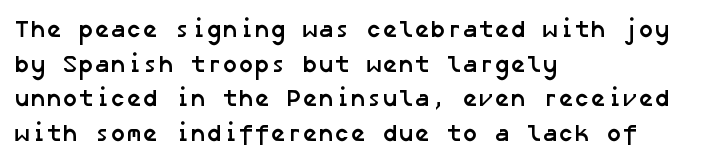
Q: Is the text bold? A: Yes.
Q: Is the text underlined? A: No.
Q: How is the paragraph aligned? A: Left-aligned.
Q: Is the spacing between letters normal or unusually wide? A: Normal.
Q: Is the spacing between lines tight, normal or loose? A: Normal.
